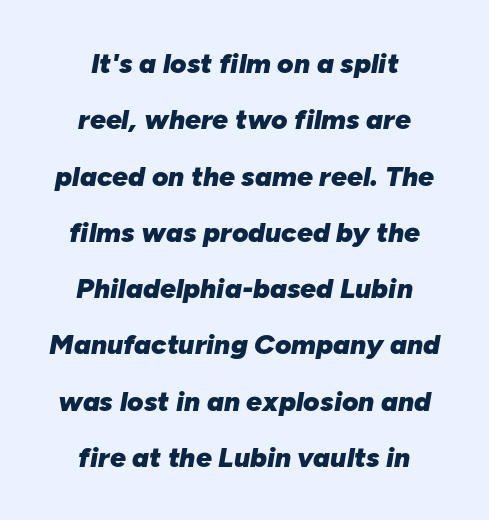
Honestly, there is no underline to notice here at all. This is heavy type, rendered in bold. These lines stand farther apart than default settings would place them. Each letter keeps its own natural width here, so spacing adapts to shape. Every character sits at an angle, as italics do.
